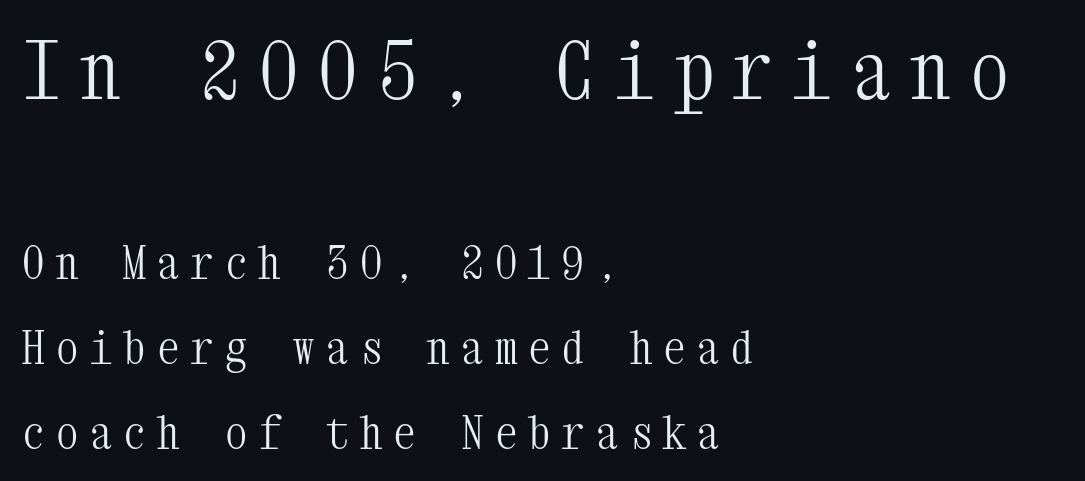
{"serif": "yes", "italic": "no", "bold": "no", "weight": "light", "width": "condensed", "stroke_contrast": "medium", "x_height": "medium", "monospaced": "yes", "underline": "no", "align": "left", "line_spacing_ratio": 1.89, "letter_spacing": "wide", "letter_spacing_em": 0.25, "larger_block": "first", "size_ratio": 1.76, "glyph_px": 79}
